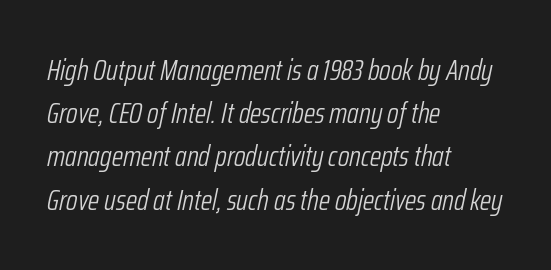
The image shows 29 px light, condensed type, italic (leaning right); set left-aligned, normal line spacing (1.49x), normal letter spacing, not underlined; low stroke contrast and a medium x-height.
